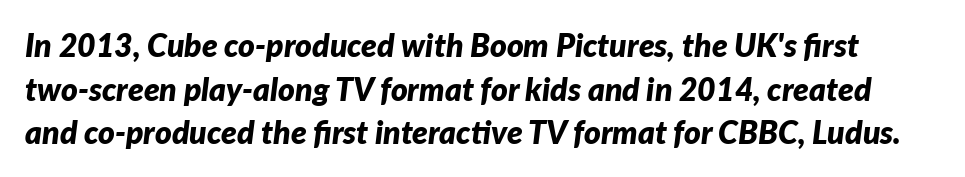
{"italic": "yes", "lean": "right", "slant_degrees": 7, "bold": "yes", "weight": "bold", "width": "normal", "stroke_contrast": "low", "x_height": "medium", "monospaced": "no", "underline": "no", "line_spacing": "normal", "line_spacing_ratio": 1.36, "letter_spacing": "normal", "letter_spacing_em": 0.0, "glyph_px": 32}
